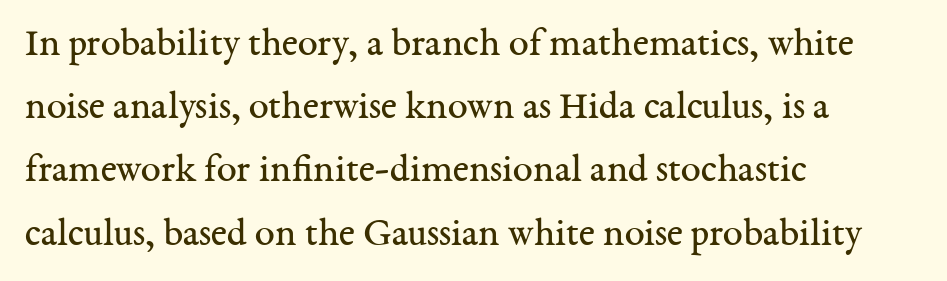
I'd call this a serif setting — the letters wear small feet. Every character sits straight up, as roman type does. Weight: regular or lighter. You could not count columns in this text — the font is proportionally spaced. The space beneath each line is pristine and unruled.
